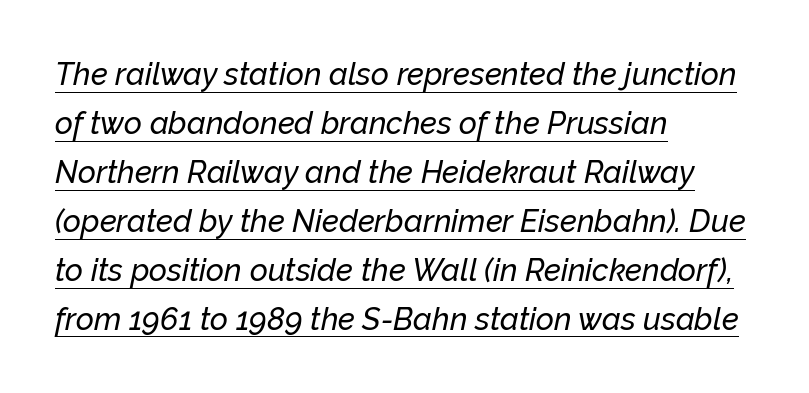
Q: Is the text italic (slanted)? A: Yes, it leans right by about 12 degrees.
Q: Is the text underlined? A: Yes.
Q: How is the paragraph aligned? A: Left-aligned.
Q: Is the spacing between letters normal or unusually wide? A: Normal.
Q: Is the spacing between lines tight, normal or loose? A: Normal.
Q: Width (condensed, normal, or wide)? A: Normal.
Q: Stroke contrast? A: Low.
Q: x-height? A: Medium.
Q: Monospaced? A: No.
